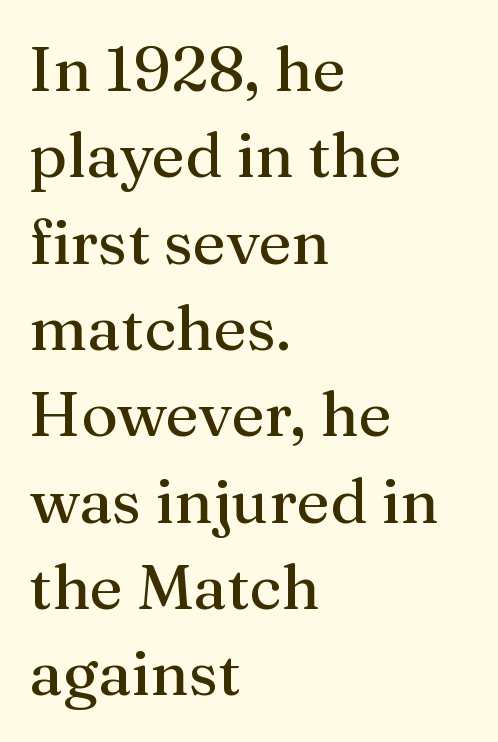
The image shows 63 px regular-weight serif type, upright; set left-aligned, normal line spacing (1.37x), normal letter spacing, not underlined; medium stroke contrast and a medium x-height.
